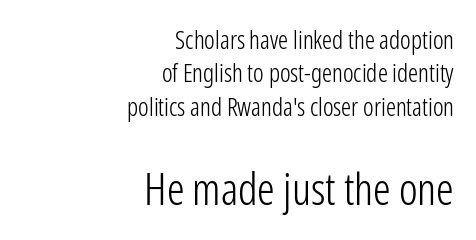
The image shows 44 px light, condensed sans-serif type, upright; set right-aligned, normal line spacing (1.34x), normal letter spacing, not underlined; the second (bottom) block is 1.76x larger; low stroke contrast and a medium x-height.
